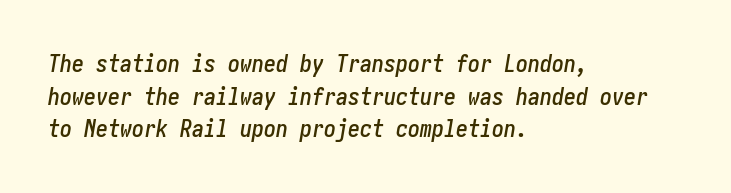
Q: Is the text italic (slanted)? A: Yes, it leans right by about 10 degrees.
Q: Is the text underlined? A: No.
Q: How is the paragraph aligned? A: Left-aligned.
Q: Is the spacing between letters normal or unusually wide? A: Normal.
Q: Is the spacing between lines tight, normal or loose? A: Normal.
